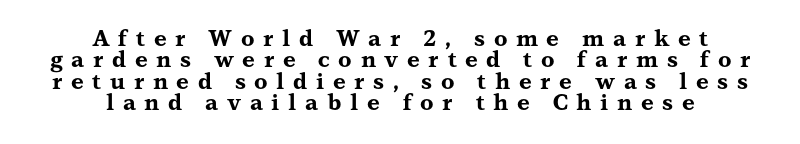
Q: Is the text bold? A: Yes.
Q: Is the text italic (slanted)? A: No, it is upright.
Q: Is the text underlined? A: No.
Q: How is the paragraph aligned? A: Centered.
Q: Is the spacing between letters normal or unusually wide? A: Unusually wide.
Q: Is the spacing between lines tight, normal or loose? A: Tight.
